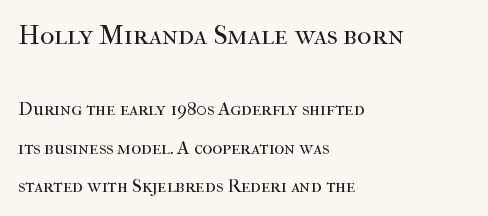
Quick note: not italic, upright. The glyphs in this specimen are seriffed. The passage shown is typed in a proportional face where columns would drift. Typesetter's note — upper block bumped up in size, lower block left smaller. Plain, unruled lines of type.
